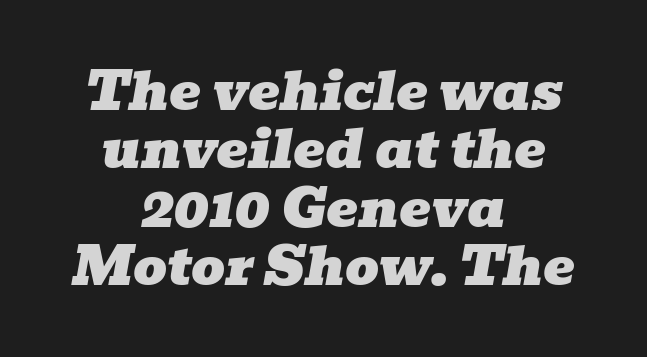
Q: Is the text italic (slanted)? A: Yes, it leans right by about 10 degrees.
Q: Is the typeface a serif or a sans-serif typeface? A: Serif.
Q: Is the text underlined? A: No.
Q: How is the paragraph aligned? A: Centered.
Q: Is the spacing between letters normal or unusually wide? A: Normal.
Q: Is the spacing between lines tight, normal or loose? A: Tight.
Q: Width (condensed, normal, or wide)? A: Wide.
Q: Stroke contrast? A: Low.
Q: x-height? A: Medium.
Q: Monospaced? A: No.
